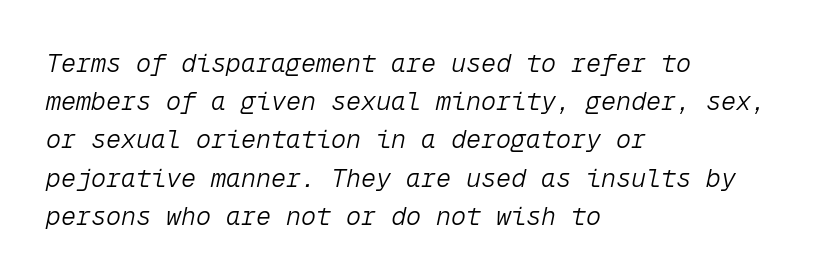
Q: Is the text bold? A: No.
Q: Is the text italic (slanted)? A: Yes, it leans right by about 12 degrees.
Q: Is the text underlined? A: No.
Q: How is the paragraph aligned? A: Left-aligned.
Q: Is the spacing between letters normal or unusually wide? A: Normal.
Q: Is the spacing between lines tight, normal or loose? A: Normal.
